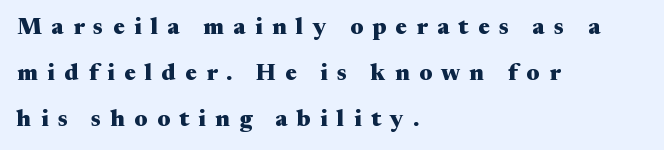
{"italic": "no", "bold": "yes", "underline": "no", "align": "left", "line_spacing": "loose", "line_spacing_ratio": 2.0, "letter_spacing": "wide", "letter_spacing_em": 0.41, "glyph_px": 23}
